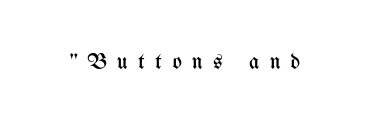
Q: Is the text bold? A: No.
Q: Is the text italic (slanted)? A: No, it is upright.
Q: Is the text underlined? A: No.
Q: Is the spacing between letters normal or unusually wide? A: Unusually wide.
